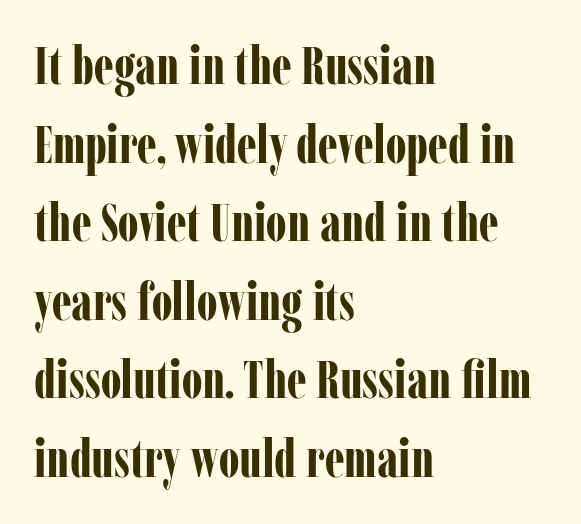
The image shows 52 px bold, condensed serif type, upright; set left-aligned, normal line spacing (1.51x), normal letter spacing, not underlined; low stroke contrast and a medium x-height.
